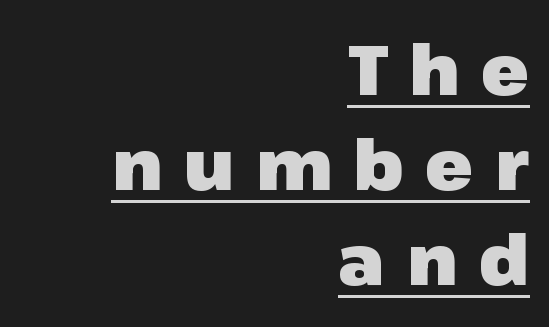
Note the varied advance widths — an 'i' is clearly narrower than an 'm'. If you drew a line through each stem, it would be perfectly vertical. You can see a thin bar hugging the bottom of the glyphs. You could only call the tracking loose — the letters float apart.
